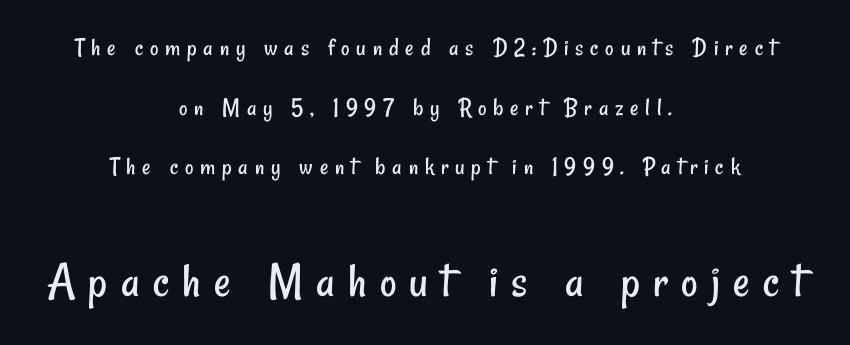
Q: Is the text bold? A: No.
Q: Is the typeface a serif or a sans-serif typeface? A: Sans-serif.
Q: Is the text underlined? A: No.
Q: How is the paragraph aligned? A: Centered.
Q: Is the spacing between letters normal or unusually wide? A: Unusually wide.
Q: Is the spacing between lines tight, normal or loose? A: Loose.
Q: Which block of text is set in a larger size, the first (top) or the second (bottom)? A: The second (bottom) one.
Q: Width (condensed, normal, or wide)? A: Condensed.
Q: Stroke contrast? A: Low.
Q: x-height? A: Small.
Q: Monospaced? A: No.
